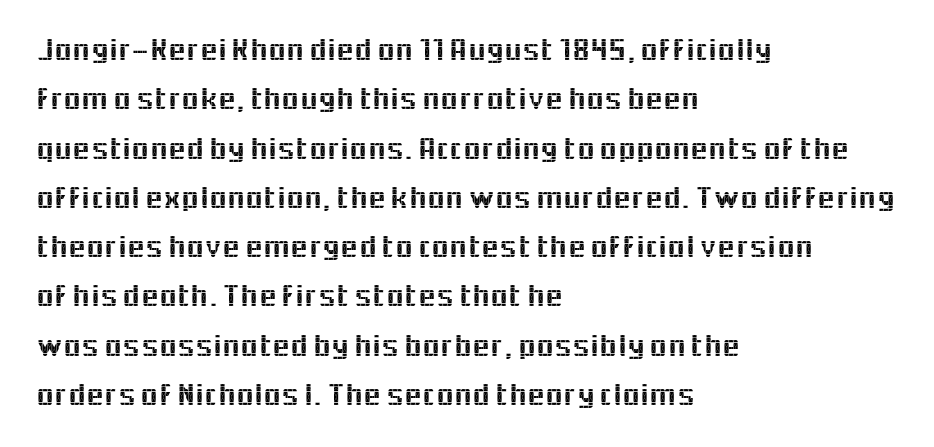
{"serif": "no", "italic": "no", "width": "normal", "x_height": "medium", "monospaced": "no", "underline": "no", "align": "left", "line_spacing": "normal", "line_spacing_ratio": 1.54, "letter_spacing": "normal", "letter_spacing_em": 0.0, "glyph_px": 32}
